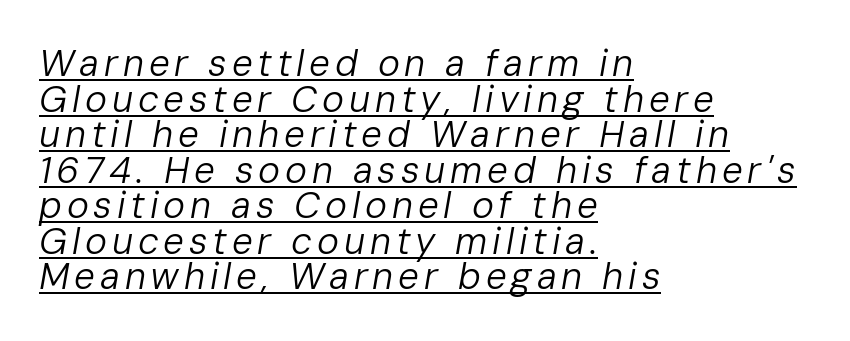
The image shows 37 px regular-weight type, italic (leaning right); set left-aligned, tight line spacing (0.96x), underlined; low stroke contrast and a medium x-height.
